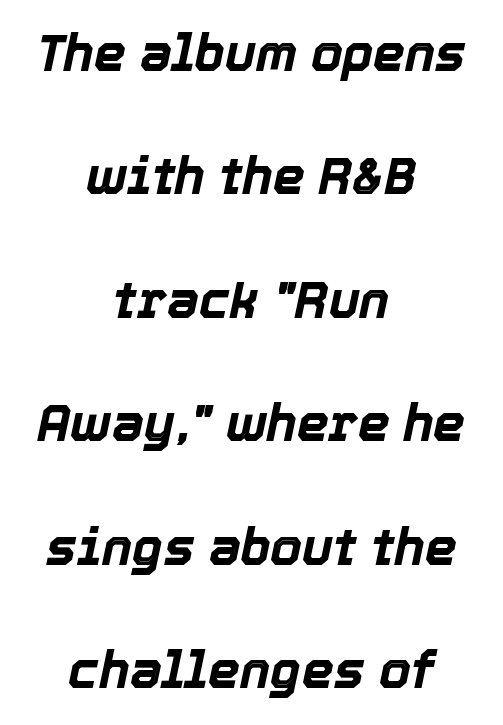
The image shows 51 px bold type, italic (leaning right); set centered, loose line spacing (2.42x), normal letter spacing, not underlined; a medium x-height.
